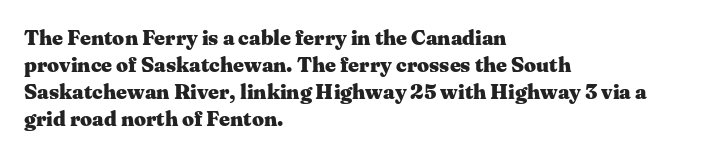
Which margin do the lines hug? The left one — the right edge is uneven. The foot of each line stays bare and open. Strokes here are thick enough to call this a true bold. Does the lettering tilt? It doesn't — this is upright. You could call the tracking neutral — neither tight nor loose. Interline gaps are of average width in this sample.
